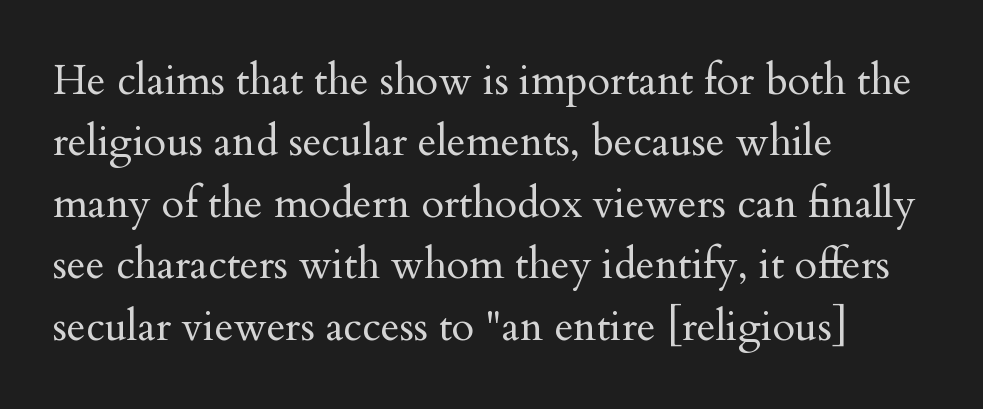
The image shows 41 px regular-weight serif type, upright; set left-aligned, normal line spacing (1.5x), normal letter spacing, not underlined; medium stroke contrast and a small x-height.
